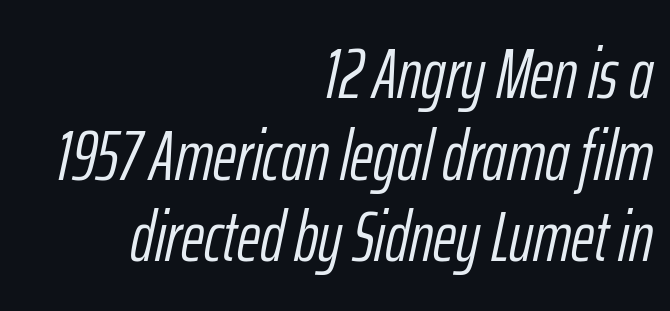
The image shows 71 px light, condensed type, italic (leaning right); set right-aligned, tight line spacing (1.15x), normal letter spacing, not underlined; low stroke contrast and a medium x-height.
